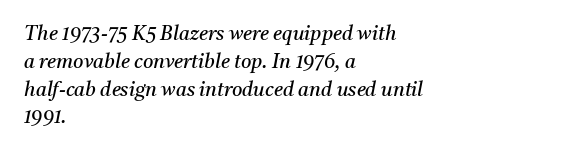
The image shows 20 px text type, italic (leaning right); set left-aligned, normal line spacing (1.39x), normal letter spacing, not underlined.
